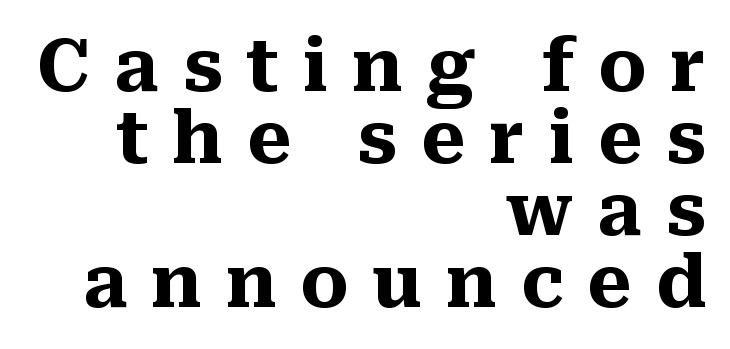
{"serif": "yes", "italic": "no", "bold": "yes", "weight": "heavy", "width": "normal", "stroke_contrast": "medium", "x_height": "medium", "monospaced": "no", "underline": "no", "align": "right", "line_spacing": "tight", "line_spacing_ratio": 1.0, "letter_spacing": "wide", "letter_spacing_em": 0.33, "glyph_px": 72}
